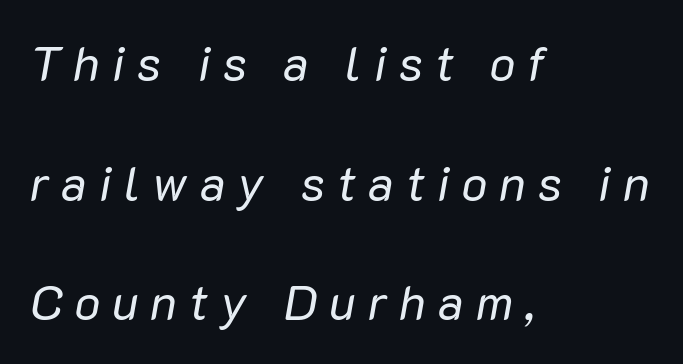
{"italic": "yes", "lean": "right", "slant_degrees": 10, "bold": "no", "weight": "regular", "width": "normal", "stroke_contrast": "low", "x_height": "medium", "monospaced": "no", "underline": "no", "align": "left", "line_spacing": "loose", "line_spacing_ratio": 2.49, "letter_spacing": "wide", "letter_spacing_em": 0.25, "glyph_px": 48}
